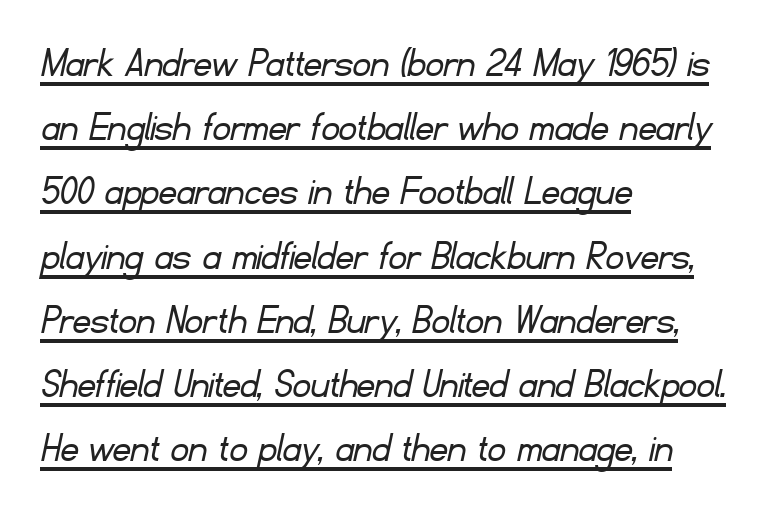
The space between consecutive lines is moderate. Here the glyphs are tracked normally, forming tight word shapes. A typographer would call this underscored text. Summary of weight: not heavy and not bold. Nope, no serifs anywhere on these letters. Caption: multi-line text, flush left, ragged right.
